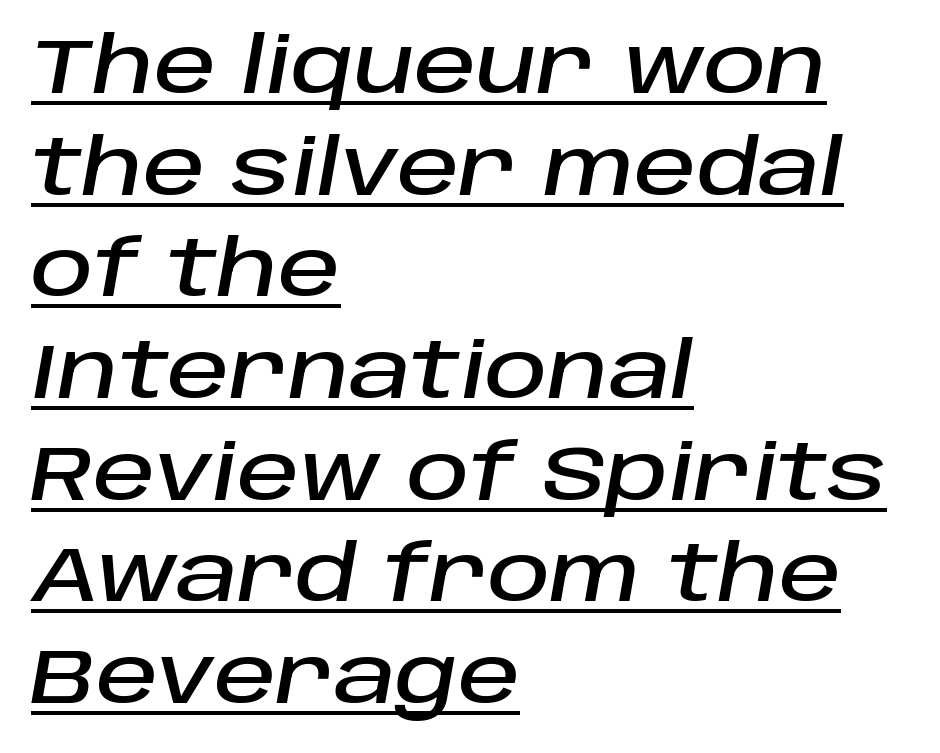
{"italic": "yes", "lean": "right", "slant_degrees": 10, "width": "normal", "stroke_contrast": "low", "x_height": "large", "monospaced": "no", "underline": "yes", "align": "left", "line_spacing": "normal", "line_spacing_ratio": 1.32, "letter_spacing": "normal", "letter_spacing_em": 0.0, "glyph_px": 77}
